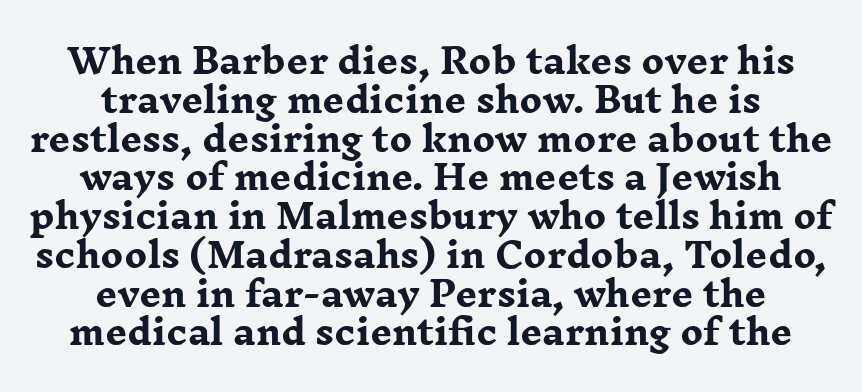
Casual observation: everything's sitting right in the middle. I'd call this a serif setting — the letters wear small feet. The font is running at its bold setting. The space directly below the letters is spotless. Quick note: interline space is minimal.
